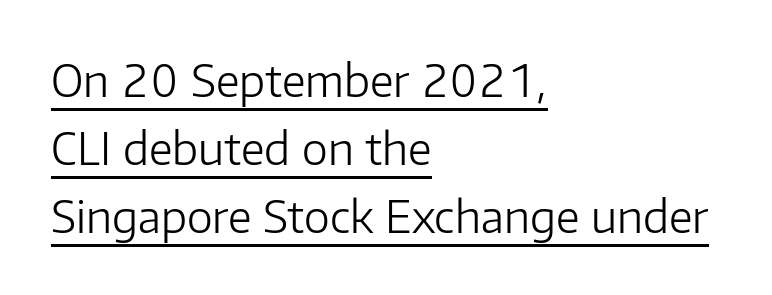
{"serif": "no", "italic": "no", "bold": "no", "weight": "light", "width": "normal", "stroke_contrast": "low", "x_height": "medium", "monospaced": "no", "underline": "yes", "align": "left", "line_spacing": "normal", "line_spacing_ratio": 1.55, "letter_spacing": "normal", "letter_spacing_em": 0.0, "glyph_px": 44}
